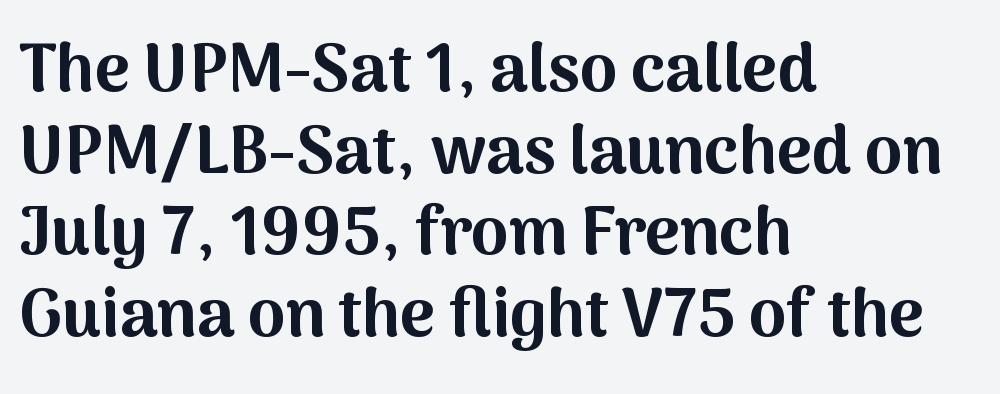
Q: Is the text bold? A: Yes.
Q: Is the text italic (slanted)? A: No, it is upright.
Q: Is the typeface a serif or a sans-serif typeface? A: Sans-serif.
Q: Is the text underlined? A: No.
Q: How is the paragraph aligned? A: Left-aligned.
Q: Is the spacing between letters normal or unusually wide? A: Normal.
Q: Width (condensed, normal, or wide)? A: Normal.
Q: Stroke contrast? A: Medium.
Q: x-height? A: Medium.
Q: Monospaced? A: No.
